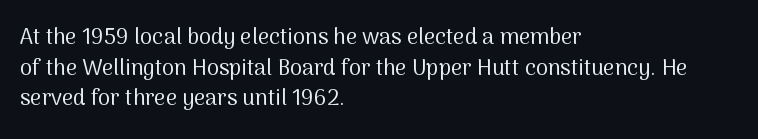
{"italic": "no", "bold": "no", "underline": "no", "align": "left", "line_spacing": "normal", "line_spacing_ratio": 1.39, "letter_spacing": "normal", "letter_spacing_em": 0.0, "glyph_px": 22}
